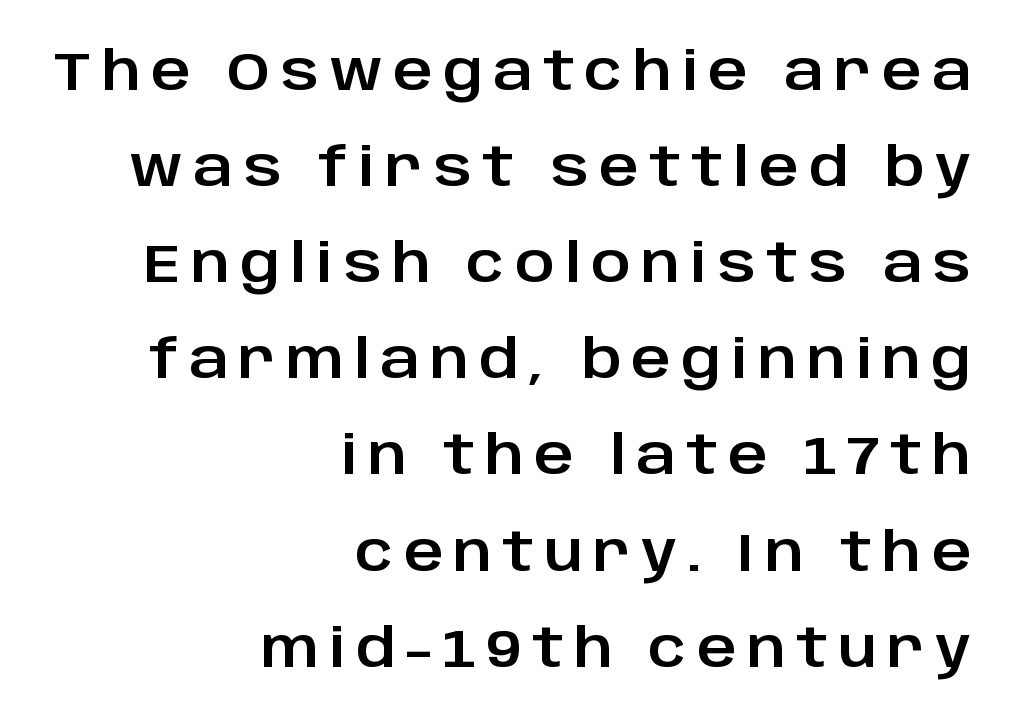
You could not count columns in this text — the font is proportionally spaced. The area under the type is left untouched. The text was rendered using a sans face with plain stroke endings. The lines are quadded right.
